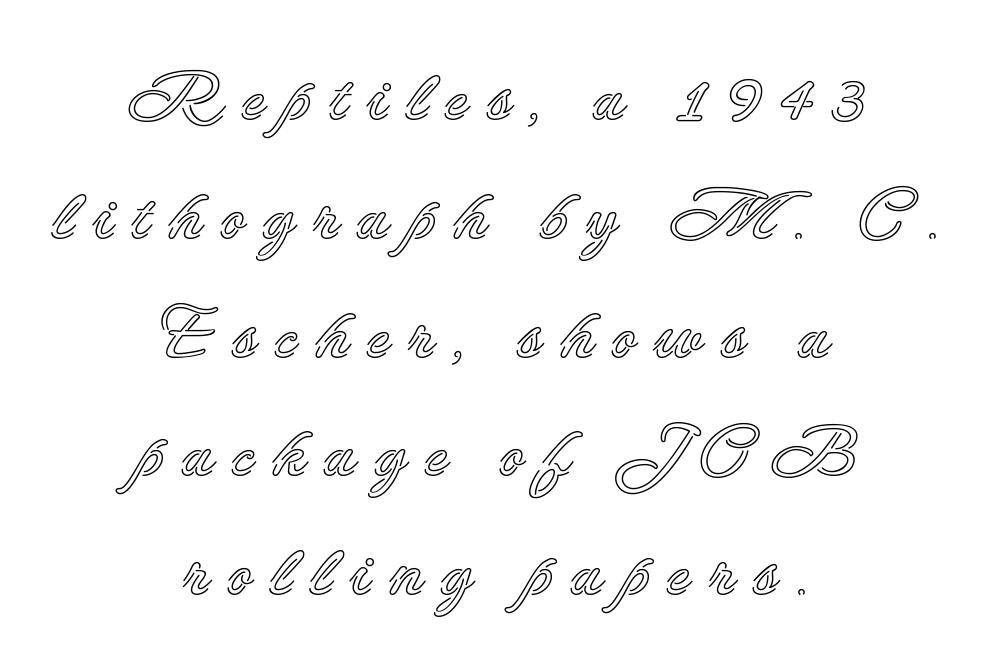
Q: Is the text italic (slanted)? A: Yes.
Q: Is the text underlined? A: No.
Q: How is the paragraph aligned? A: Centered.
Q: Is the spacing between letters normal or unusually wide? A: Unusually wide.
Q: Is the spacing between lines tight, normal or loose? A: Normal.
Q: Width (condensed, normal, or wide)? A: Normal.
Q: x-height? A: Small.
Q: Monospaced? A: No.
